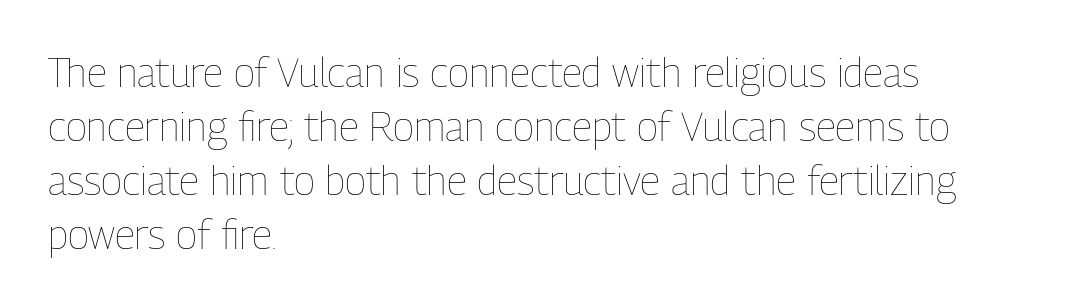
Q: Is the text bold? A: No.
Q: Is the text italic (slanted)? A: No, it is upright.
Q: Is the text underlined? A: No.
Q: How is the paragraph aligned? A: Left-aligned.
Q: Is the spacing between letters normal or unusually wide? A: Normal.
Q: Is the spacing between lines tight, normal or loose? A: Normal.
Q: Width (condensed, normal, or wide)? A: Condensed.
Q: Stroke contrast? A: Low.
Q: x-height? A: Medium.
Q: Monospaced? A: No.
